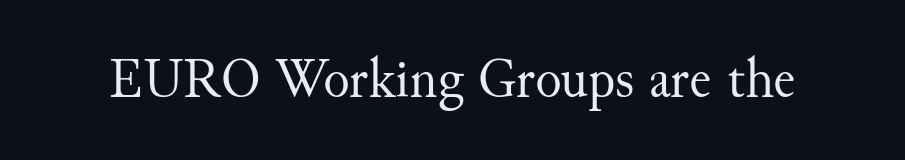
{"serif": "yes", "italic": "no", "bold": "no", "weight": "regular", "width": "normal", "stroke_contrast": "medium", "x_height": "small", "monospaced": "no", "underline": "no", "letter_spacing": "normal", "letter_spacing_em": 0.0, "glyph_px": 55}
